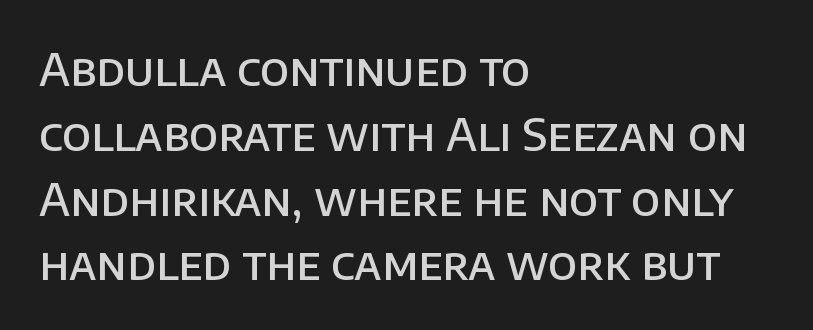
The image shows 45 px semibold sans-serif type, upright; set left-aligned, normal line spacing (1.44x), normal letter spacing, not underlined; low stroke contrast and a large x-height.
